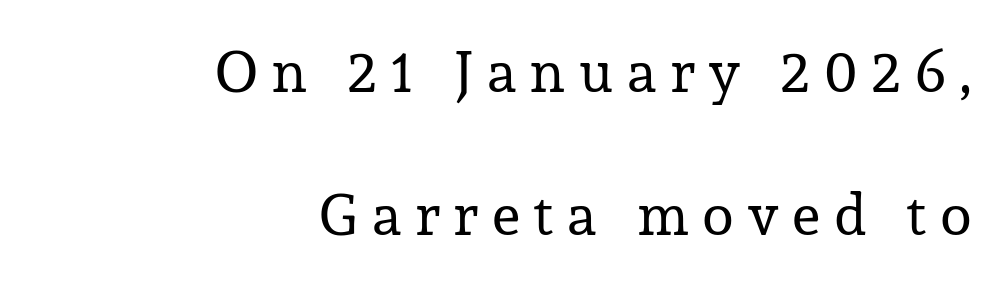
The image shows 58 px regular-weight serif type, upright; set right-aligned, loose line spacing (2.47x), unusually wide letter spacing (+0.24 em), not underlined; low stroke contrast and a medium x-height.
